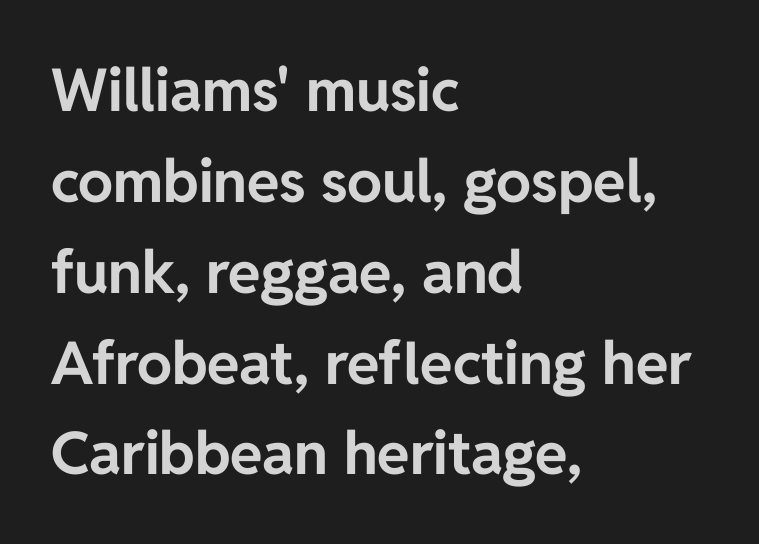
How are the letters spaced? Ordinarily, with no added tracking. The lettering holds an erect, upright posture throughout. Bold? Absolutely — the strokes are thick and heavy. Any mark beneath the type? The region is blank. The lines in this sample share a left origin and differ only in where they stop. A typesetter would label this face a sans.
